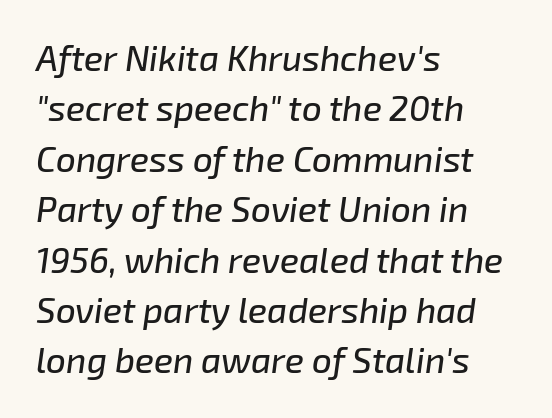
Q: Is the text italic (slanted)? A: Yes, it leans right by about 8 degrees.
Q: Is the text underlined? A: No.
Q: How is the paragraph aligned? A: Left-aligned.
Q: Is the spacing between letters normal or unusually wide? A: Normal.
Q: Is the spacing between lines tight, normal or loose? A: Normal.
Q: Width (condensed, normal, or wide)? A: Normal.
Q: Stroke contrast? A: Low.
Q: x-height? A: Medium.
Q: Monospaced? A: No.
